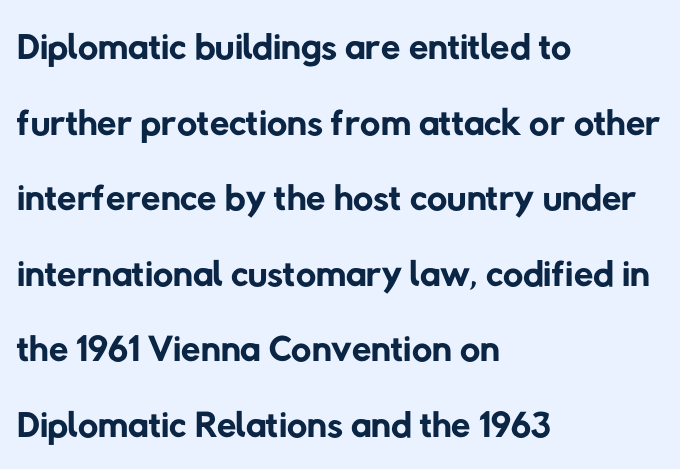
Q: Is the text bold? A: No.
Q: Is the typeface a serif or a sans-serif typeface? A: Sans-serif.
Q: Is the text underlined? A: No.
Q: How is the paragraph aligned? A: Left-aligned.
Q: Is the spacing between letters normal or unusually wide? A: Normal.
Q: Is the spacing between lines tight, normal or loose? A: Normal.
Q: Width (condensed, normal, or wide)? A: Normal.
Q: Stroke contrast? A: Low.
Q: x-height? A: Medium.
Q: Monospaced? A: No.
